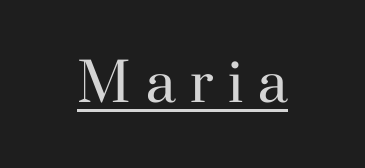
{"serif": "yes", "italic": "no", "bold": "no", "weight": "regular", "width": "normal", "stroke_contrast": "high", "x_height": "small", "monospaced": "no", "underline": "yes", "letter_spacing": "wide", "letter_spacing_em": 0.28, "glyph_px": 53}
